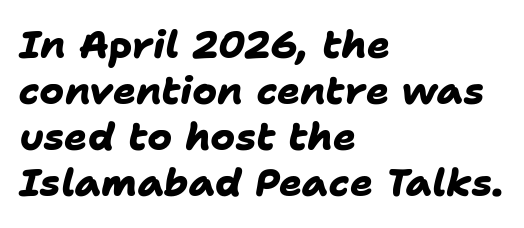
Q: Is the text bold? A: Yes.
Q: Is the typeface a serif or a sans-serif typeface? A: Sans-serif.
Q: Is the text underlined? A: No.
Q: How is the paragraph aligned? A: Left-aligned.
Q: Is the spacing between letters normal or unusually wide? A: Normal.
Q: Width (condensed, normal, or wide)? A: Normal.
Q: Stroke contrast? A: Low.
Q: x-height? A: Medium.
Q: Monospaced? A: No.
